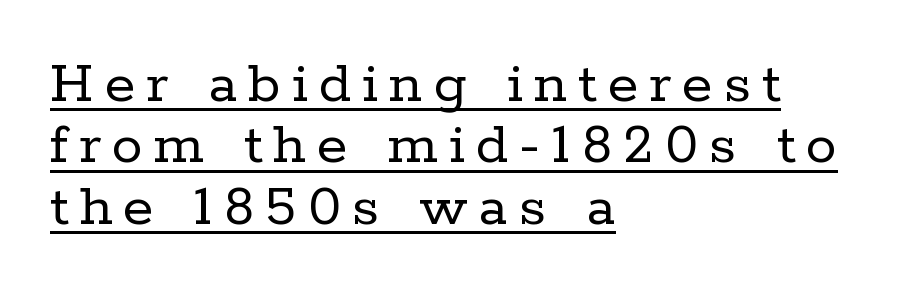
Q: Is the text bold? A: No.
Q: Is the text italic (slanted)? A: No, it is upright.
Q: Is the typeface a serif or a sans-serif typeface? A: Serif.
Q: Is the text underlined? A: Yes.
Q: How is the paragraph aligned? A: Left-aligned.
Q: Is the spacing between lines tight, normal or loose? A: Tight.
Q: Width (condensed, normal, or wide)? A: Normal.
Q: Stroke contrast? A: Low.
Q: x-height? A: Medium.
Q: Monospaced? A: No.
